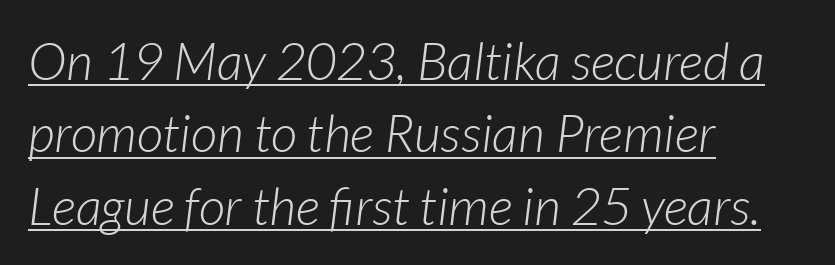
Q: Is the text bold? A: No.
Q: Is the text italic (slanted)? A: Yes, it leans right by about 7 degrees.
Q: Is the text underlined? A: Yes.
Q: How is the paragraph aligned? A: Left-aligned.
Q: Is the spacing between letters normal or unusually wide? A: Normal.
Q: Is the spacing between lines tight, normal or loose? A: Normal.
Q: Width (condensed, normal, or wide)? A: Normal.
Q: Stroke contrast? A: Low.
Q: x-height? A: Medium.
Q: Monospaced? A: No.
